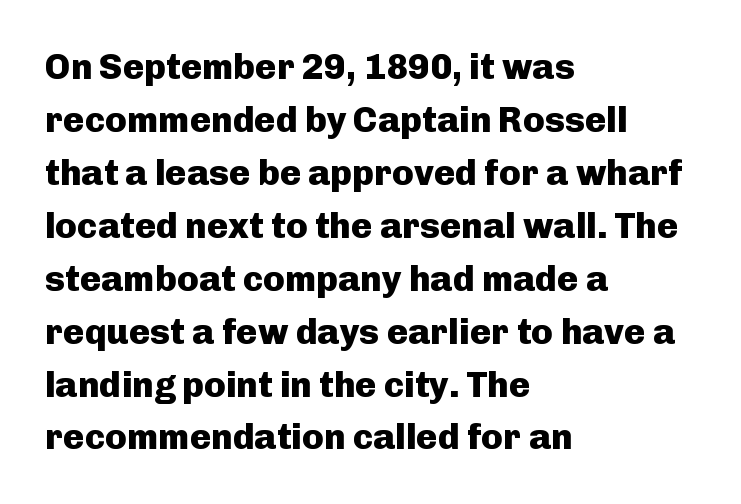
Q: Is the text bold? A: Yes.
Q: Is the text italic (slanted)? A: No, it is upright.
Q: Is the typeface a serif or a sans-serif typeface? A: Sans-serif.
Q: Is the text underlined? A: No.
Q: How is the paragraph aligned? A: Left-aligned.
Q: Is the spacing between letters normal or unusually wide? A: Normal.
Q: Is the spacing between lines tight, normal or loose? A: Normal.
Q: Width (condensed, normal, or wide)? A: Normal.
Q: Stroke contrast? A: Low.
Q: x-height? A: Medium.
Q: Monospaced? A: No.
